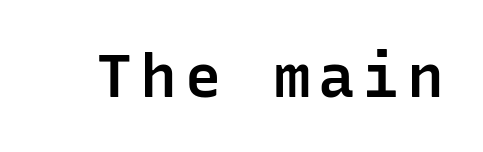
The image shows 61 px semibold sans-serif type, upright, monospaced; set not underlined; low stroke contrast and a medium x-height.
